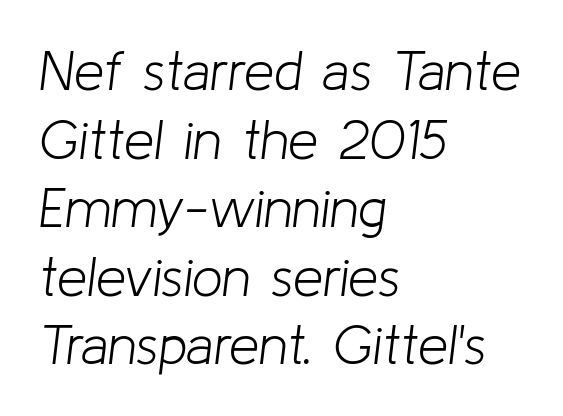
Q: Is the text bold? A: No.
Q: Is the text italic (slanted)? A: Yes, it leans right by about 8 degrees.
Q: Is the text underlined? A: No.
Q: How is the paragraph aligned? A: Left-aligned.
Q: Is the spacing between letters normal or unusually wide? A: Normal.
Q: Is the spacing between lines tight, normal or loose? A: Normal.
Q: Width (condensed, normal, or wide)? A: Normal.
Q: Stroke contrast? A: Low.
Q: x-height? A: Medium.
Q: Monospaced? A: No.
